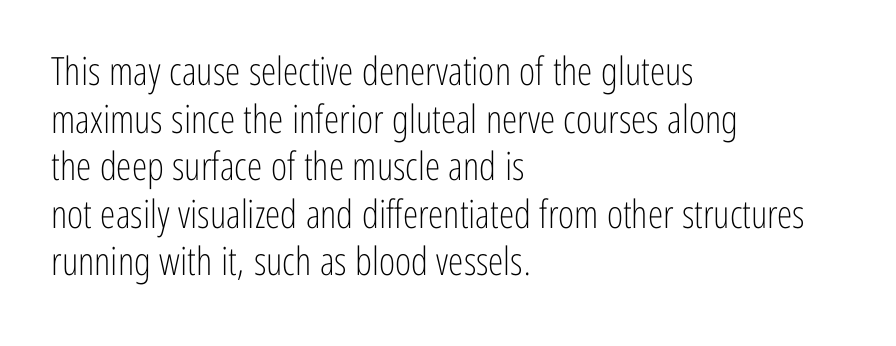
The image shows 39 px light, condensed sans-serif type, upright; set left-aligned, line spacing 1.22x, normal letter spacing, not underlined; low stroke contrast and a medium x-height.
